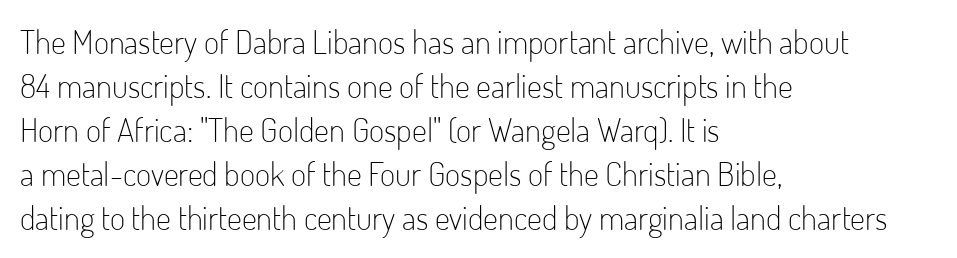
The image shows 33 px light, condensed sans-serif type, upright; set left-aligned, normal line spacing (1.33x), normal letter spacing, not underlined; low stroke contrast and a small x-height.
